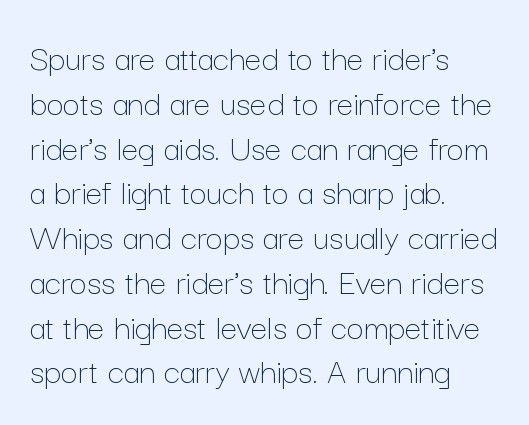
Nothing unusual about the tracking: characters are spaced as the font intends. The compositor pushed each line to the left boundary. The font sits on the lighter half of the weight spectrum, regular included. Think of a printed novel: that variable character pitch is what you see here. These lines were composed using upright roman letters. No word sits above an underline.
